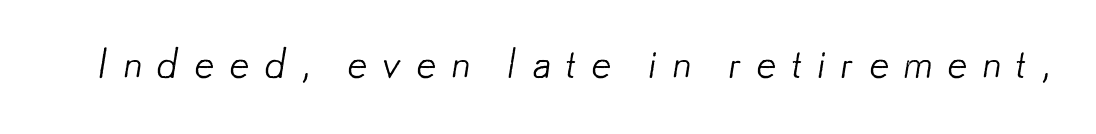
The image shows 41 px light sans-serif type; set unusually wide letter spacing (+0.34 em), not underlined; low stroke contrast and a small x-height.
